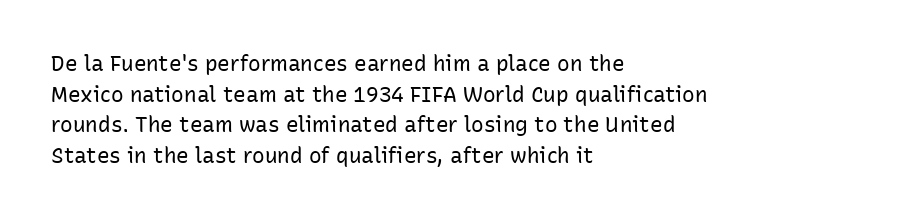
The strip under each line holds only bare page. The lines in this sample share a left origin and differ only in where they stop. The block of text has a typical density, with ordinary space between rows. A typesetter would call this zero additional tracking. Each stroke keeps to a modest, everyday thickness or less. Style check: upright.
